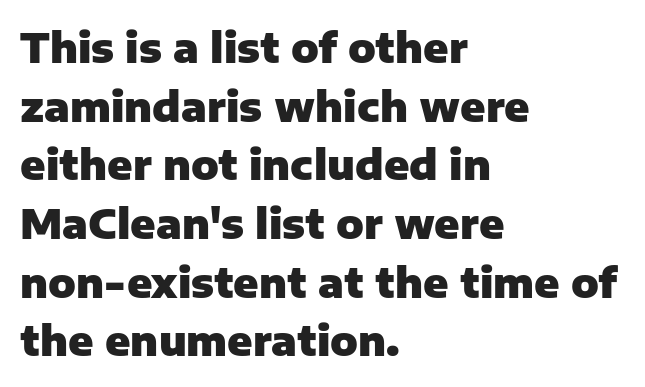
The image shows 41 px heavy sans-serif type, upright; set left-aligned, normal line spacing (1.43x), normal letter spacing, not underlined; low stroke contrast and a medium x-height.
